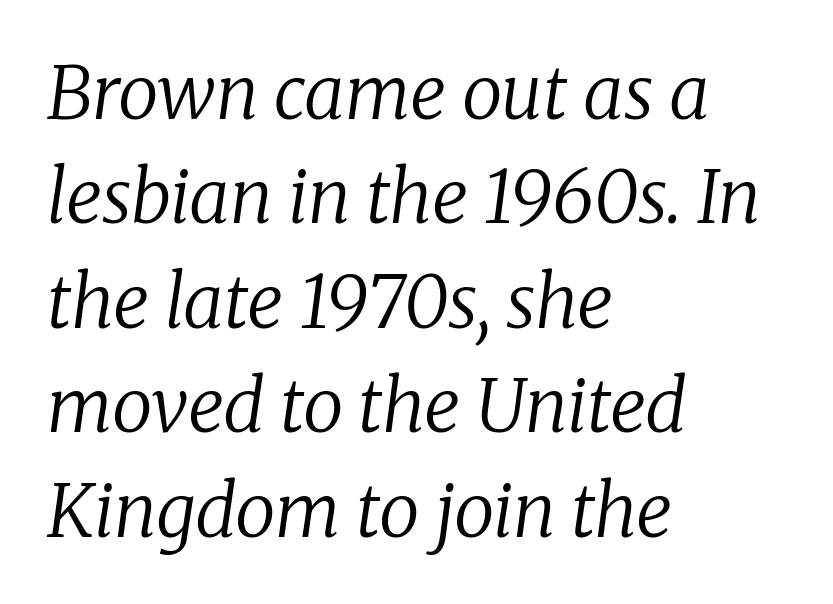
Q: Is the text bold? A: No.
Q: Is the text italic (slanted)? A: Yes, it leans right by about 8 degrees.
Q: Is the typeface a serif or a sans-serif typeface? A: Serif.
Q: Is the text underlined? A: No.
Q: How is the paragraph aligned? A: Left-aligned.
Q: Is the spacing between letters normal or unusually wide? A: Normal.
Q: Is the spacing between lines tight, normal or loose? A: Normal.
Q: Width (condensed, normal, or wide)? A: Normal.
Q: Stroke contrast? A: Low.
Q: x-height? A: Medium.
Q: Monospaced? A: No.
